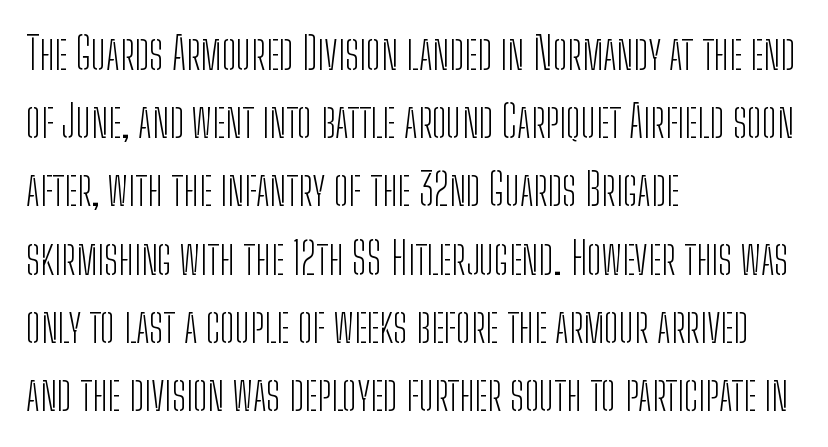
This sample keeps an unexceptional amount of space between lines. The letters advance in unequal steps, a hallmark of proportional type. This sample uses plain, unmodified letter spacing. No chunkiness to these letters — they're not bold.
